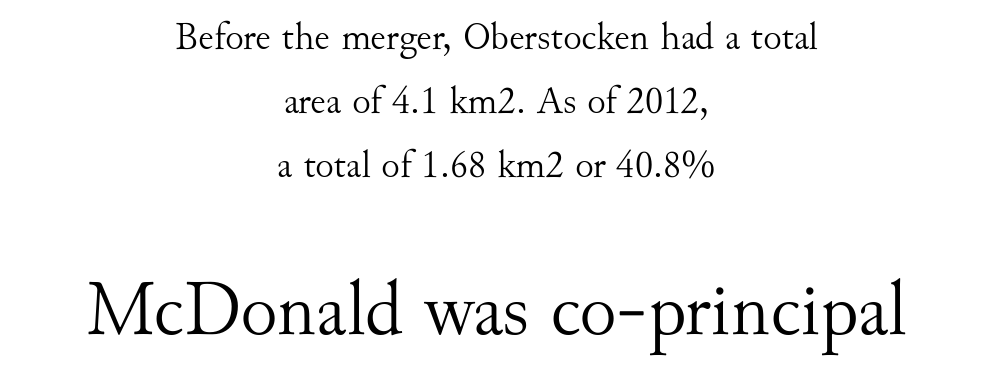
The image shows 78 px light serif type, upright; set centered, normal line spacing (1.64x), normal letter spacing, not underlined; the second (bottom) block is 2.0x larger; medium stroke contrast and a small x-height.
